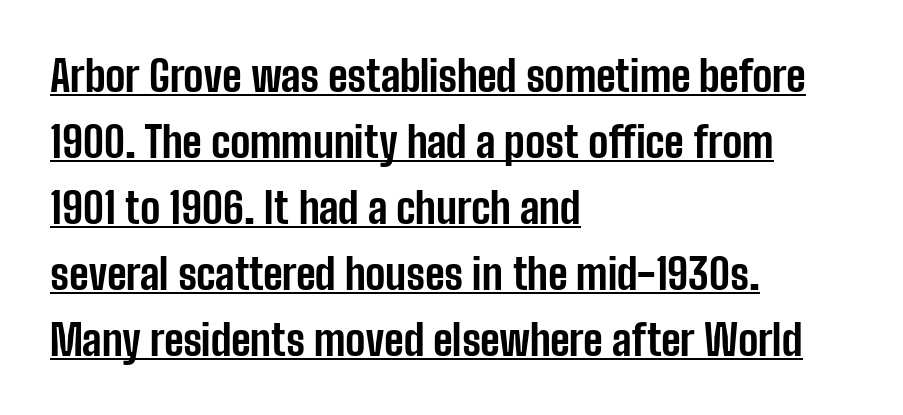
The image shows 42 px bold, condensed sans-serif type, upright; set left-aligned, normal line spacing (1.57x), normal letter spacing, underlined; low stroke contrast and a medium x-height.
